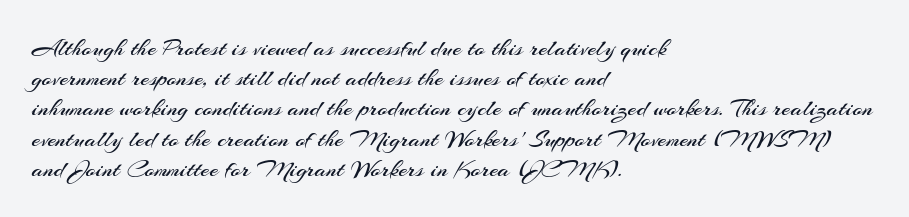
The image shows 25 px text type; set left-aligned, line spacing 1.21x, normal letter spacing, not underlined.
